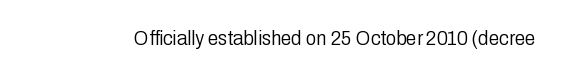
{"italic": "no", "bold": "no", "underline": "no", "letter_spacing": "normal", "letter_spacing_em": 0.0, "glyph_px": 21}
